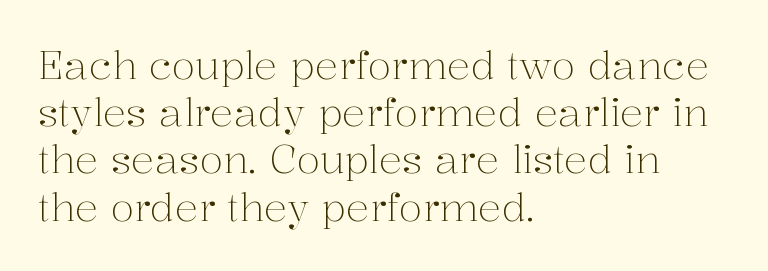
The image shows 39 px light serif type, upright; set left-aligned, line spacing 1.21x, normal letter spacing, not underlined; medium stroke contrast and a medium x-height.
